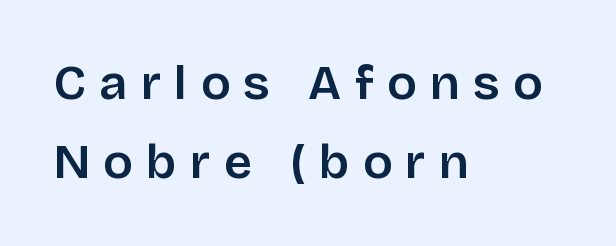
Q: Is the text bold? A: Semi-bold.
Q: Is the text italic (slanted)? A: No, it is upright.
Q: Is the typeface a serif or a sans-serif typeface? A: Sans-serif.
Q: Is the text underlined? A: No.
Q: How is the paragraph aligned? A: Left-aligned.
Q: Is the spacing between letters normal or unusually wide? A: Unusually wide.
Q: Is the spacing between lines tight, normal or loose? A: Normal.
Q: Width (condensed, normal, or wide)? A: Normal.
Q: Stroke contrast? A: Low.
Q: x-height? A: Large.
Q: Monospaced? A: No.
